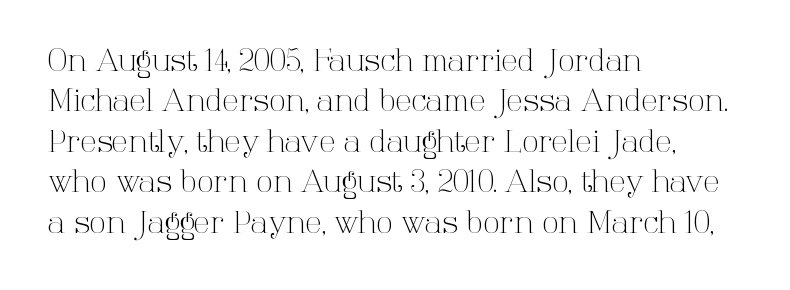
Q: Is the text bold? A: No.
Q: Is the text italic (slanted)? A: No, it is upright.
Q: Is the typeface a serif or a sans-serif typeface? A: Serif.
Q: Is the text underlined? A: No.
Q: How is the paragraph aligned? A: Left-aligned.
Q: Is the spacing between letters normal or unusually wide? A: Normal.
Q: Is the spacing between lines tight, normal or loose? A: Normal.
Q: Width (condensed, normal, or wide)? A: Normal.
Q: Stroke contrast? A: High.
Q: x-height? A: Medium.
Q: Monospaced? A: No.
